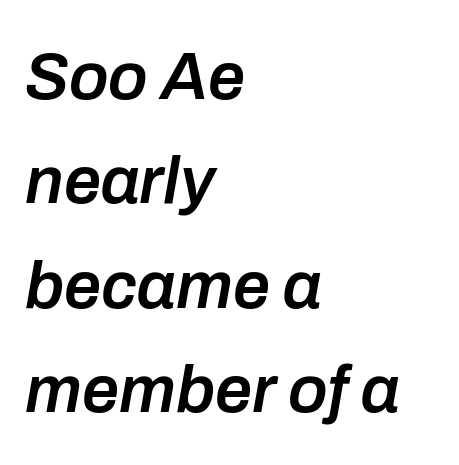
{"italic": "yes", "lean": "right", "slant_degrees": 10, "bold": "semi", "weight": "semibold", "width": "normal", "stroke_contrast": "low", "x_height": "medium", "monospaced": "no", "underline": "no", "align": "left", "line_spacing": "normal", "line_spacing_ratio": 1.58, "letter_spacing": "normal", "letter_spacing_em": 0.0, "glyph_px": 66}
